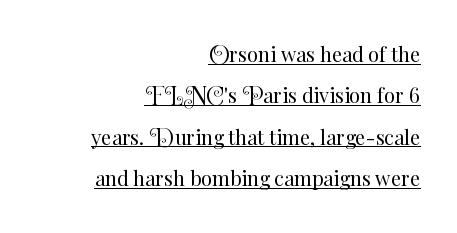
{"italic": "no", "bold": "no", "underline": "yes", "align": "right", "line_spacing": "loose", "line_spacing_ratio": 2.07, "letter_spacing": "normal", "letter_spacing_em": 0.0, "glyph_px": 20}
